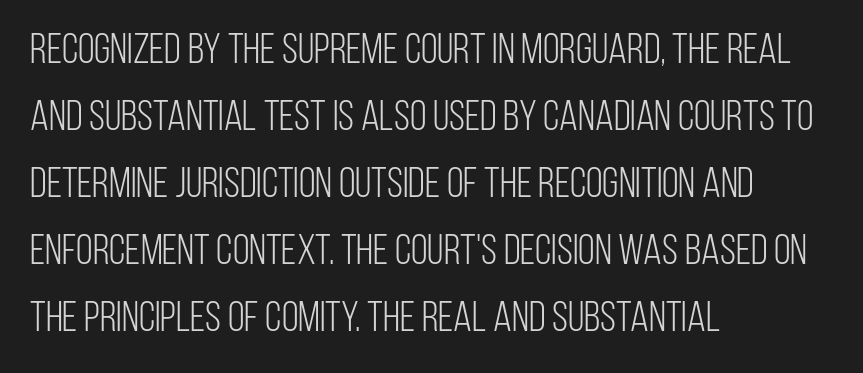
The image shows 43 px light, condensed sans-serif type, upright; set left-aligned, normal line spacing (1.56x), normal letter spacing, not underlined; low stroke contrast and a large x-height.
